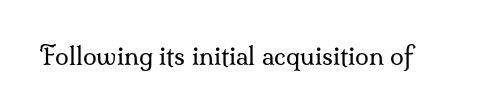
The image shows 25 px text type, upright; set normal letter spacing, not underlined.
